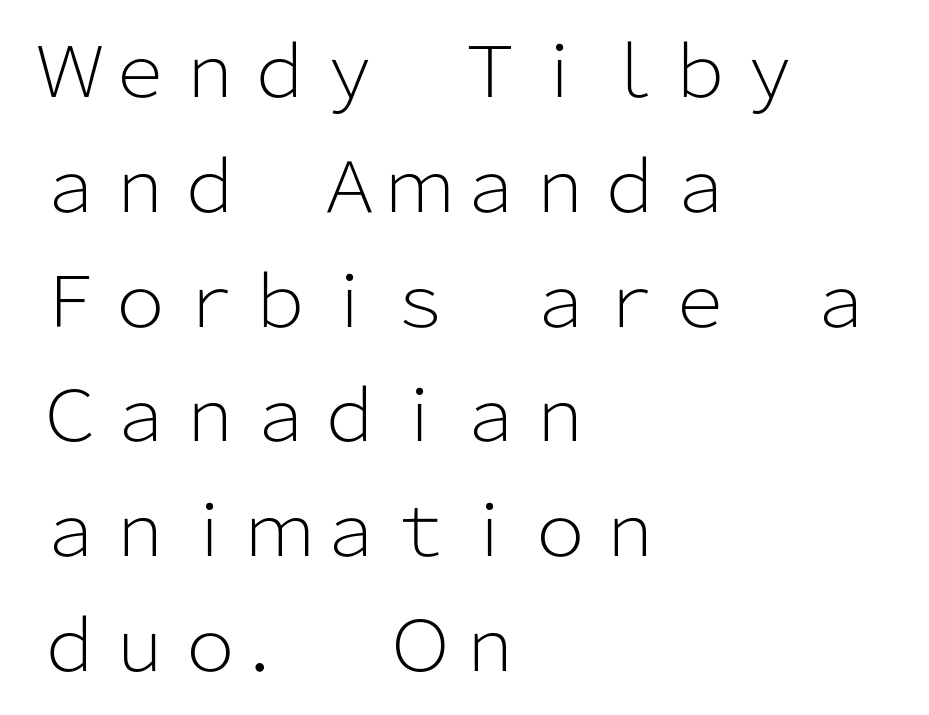
Q: Is the text bold? A: No.
Q: Is the text italic (slanted)? A: No, it is upright.
Q: Is the typeface a serif or a sans-serif typeface? A: Sans-serif.
Q: Is the text underlined? A: No.
Q: How is the paragraph aligned? A: Left-aligned.
Q: Is the spacing between letters normal or unusually wide? A: Normal.
Q: Is the spacing between lines tight, normal or loose? A: Normal.
Q: Width (condensed, normal, or wide)? A: Normal.
Q: Stroke contrast? A: Low.
Q: x-height? A: Medium.
Q: Monospaced? A: No.
